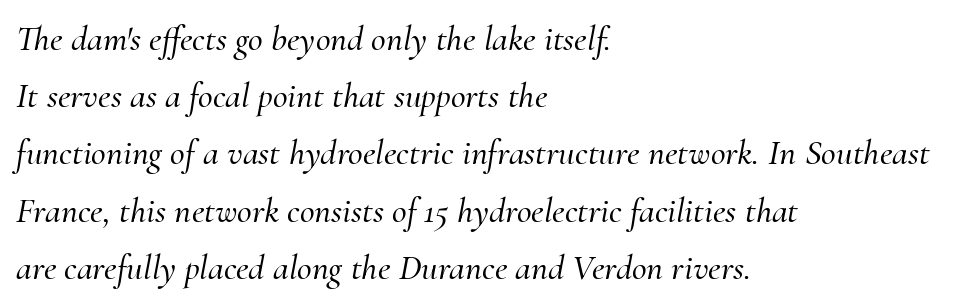
Spacing verdict: proportional, widths tailored to each character. A classic flush-left, rag-right setting is used for this passage. Is the letter spacing exaggerated? No — it looks like the ordinary default. Tall strokes in this sample are angled rather than plumb. The characters display serif detailing at their extremities.
